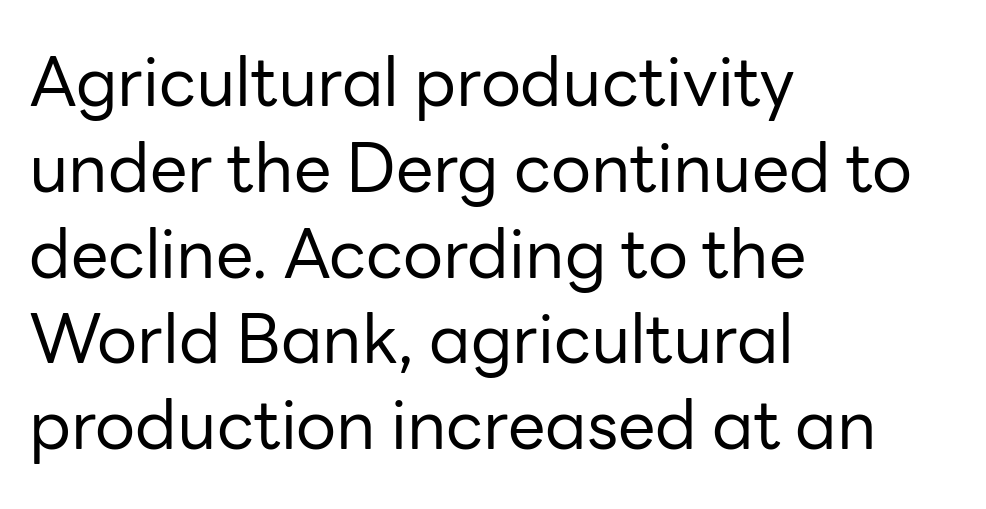
Q: Is the text bold? A: No.
Q: Is the text italic (slanted)? A: No, it is upright.
Q: Is the typeface a serif or a sans-serif typeface? A: Sans-serif.
Q: Is the text underlined? A: No.
Q: How is the paragraph aligned? A: Left-aligned.
Q: Is the spacing between letters normal or unusually wide? A: Normal.
Q: Is the spacing between lines tight, normal or loose? A: Normal.
Q: Width (condensed, normal, or wide)? A: Normal.
Q: Stroke contrast? A: Low.
Q: x-height? A: Medium.
Q: Monospaced? A: No.
